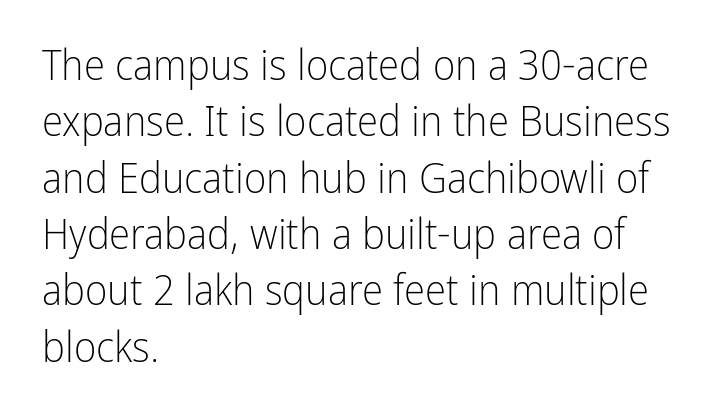
This sample has the flowing, uneven cadence of proportional lettering. The space directly below the letters is spotless. These lines stack with their left ends in a neat column. This rendering leaves character spacing at its baseline value. Notice how the stems are strictly vertical — no italics here. This rendering employs a face without finishing strokes, i.e., a sans-serif.
